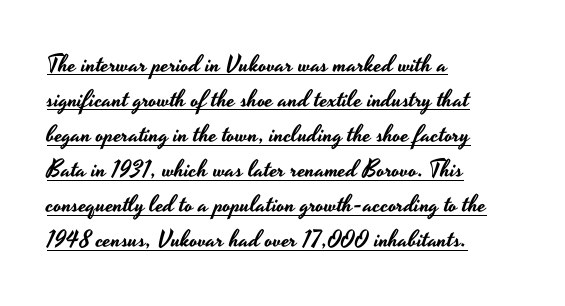
Q: Is the text italic (slanted)? A: Yes.
Q: Is the text underlined? A: Yes.
Q: How is the paragraph aligned? A: Left-aligned.
Q: Is the spacing between letters normal or unusually wide? A: Normal.
Q: Is the spacing between lines tight, normal or loose? A: Normal.
